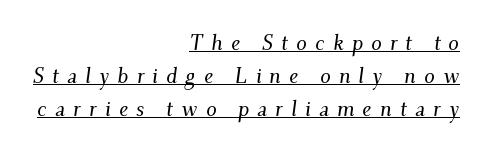
Spacing between characters has been opened up far beyond the box default. Like a heading marked for emphasis, these lines bear an underscore. Short and long lines alike share a common ending point at right. Characters are canted at an angle relative to the baseline's perpendicular. The designer left line spacing at the default.
